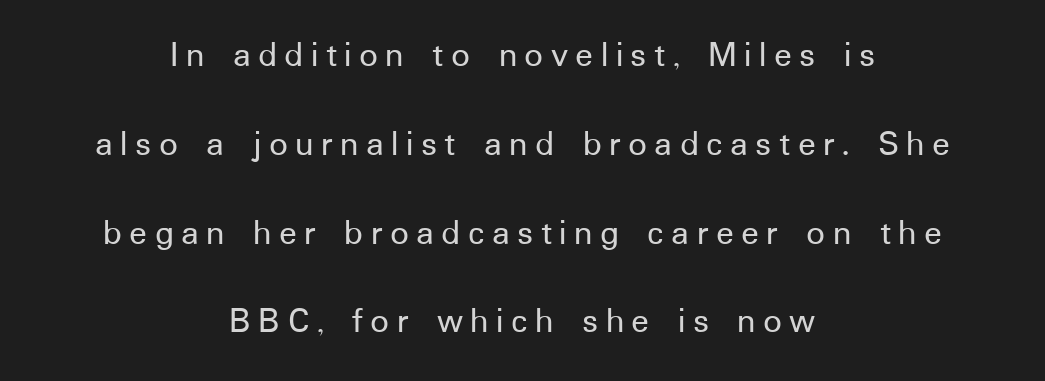
{"serif": "no", "italic": "no", "width": "normal", "stroke_contrast": "low", "x_height": "medium", "monospaced": "no", "underline": "no", "align": "center", "line_spacing": "loose", "line_spacing_ratio": 2.4, "letter_spacing": "wide", "letter_spacing_em": 0.2, "glyph_px": 37}
